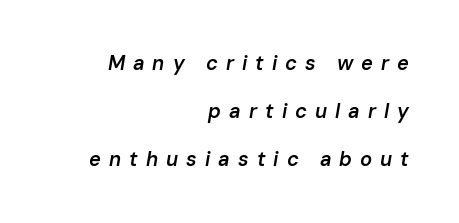
The leading is generous, giving the passage an open texture. Casual observation: everything's shoved over to the right. The letters are slanted; this is an italic face. Spacing between characters has been opened up far beyond the box default. Notice the strokes are somewhat thickened but not fully heavy: this is a semibold. Words float on clear page, feet unadorned.
